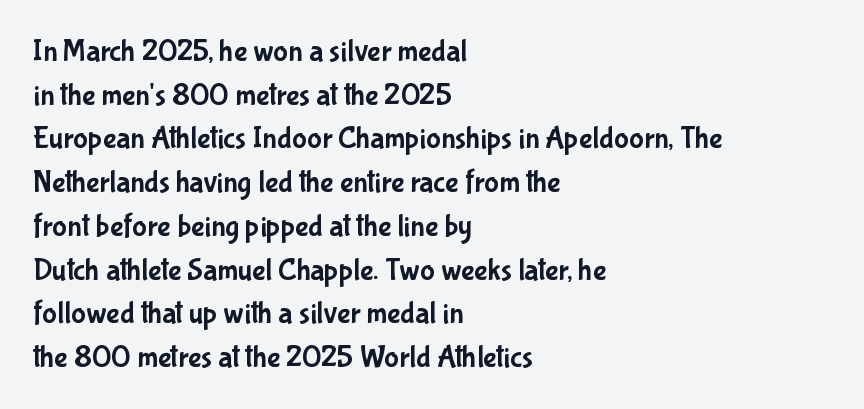
{"serif": "no", "italic": "no", "width": "condensed", "stroke_contrast": "low", "x_height": "medium", "monospaced": "no", "underline": "no", "align": "left", "line_spacing": "normal", "line_spacing_ratio": 1.41, "letter_spacing": "normal", "letter_spacing_em": 0.0, "glyph_px": 31}
